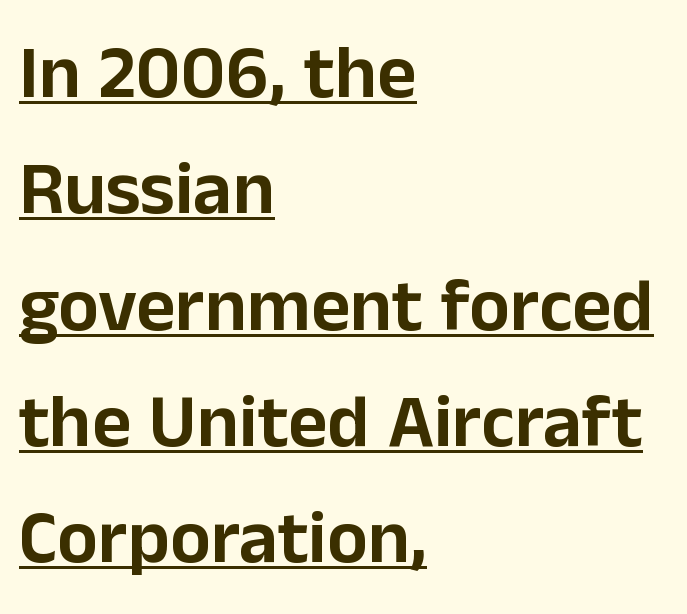
{"serif": "no", "italic": "no", "width": "normal", "stroke_contrast": "low", "x_height": "medium", "monospaced": "no", "underline": "yes", "align": "left", "line_spacing": "normal", "line_spacing_ratio": 1.53, "letter_spacing": "normal", "letter_spacing_em": 0.0, "glyph_px": 76}
